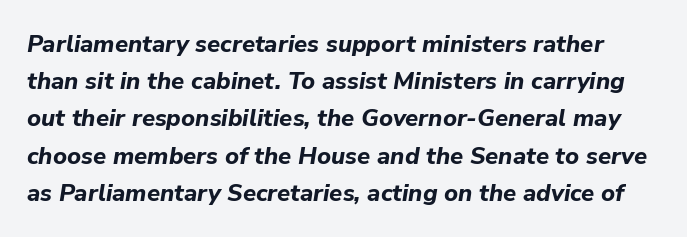
{"italic": "yes", "lean": "right", "slant_degrees": 9, "bold": "yes", "underline": "no", "line_spacing": "normal", "line_spacing_ratio": 1.55, "letter_spacing": "normal", "letter_spacing_em": 0.0, "glyph_px": 24}
